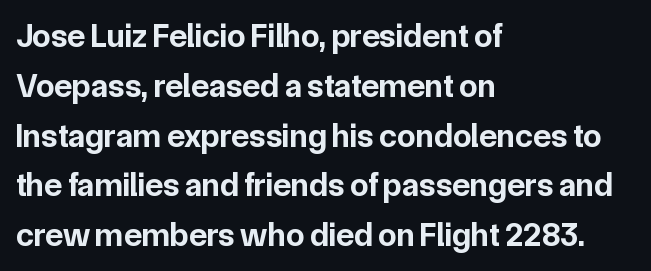
The image shows 33 px bold sans-serif type, upright; set left-aligned, normal line spacing (1.51x), normal letter spacing, not underlined; low stroke contrast and a medium x-height.
